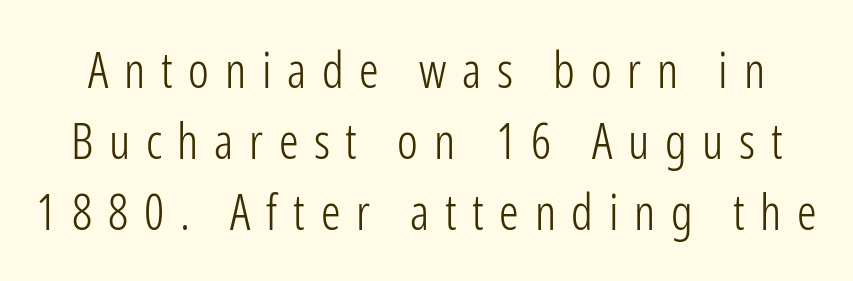
Regarding leading, the lines here are spaced in the standard way. Ordinary non-slanted type is in use. Glyph-to-glyph distance is far greater than everyday printed text. Character widths vary here, with narrow letters taking less room than wide ones. Has an underline been added? It has not. The strokes carry an ordinary text weight at most.
